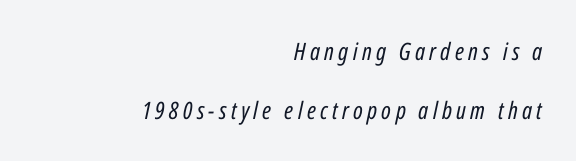
The image shows 24 px text type, italic (leaning right); set right-aligned, loose line spacing (2.45x), not underlined.
